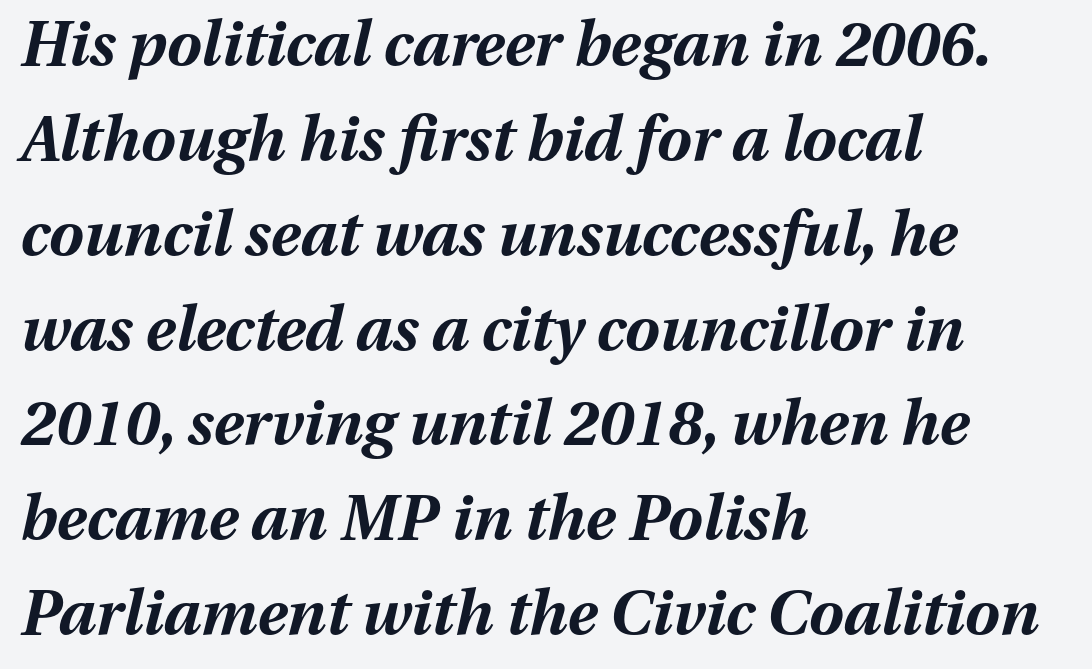
What stands out about the letter spacing? Nothing — it is the standard amount. These lines sit exactly where default settings would place them. Left-aligned paragraph, ragged on the right. Emphasis-style slanted type is in use. Does the weight exceed regular? Yes, all the way to bold. Plain, unruled lines of type.
